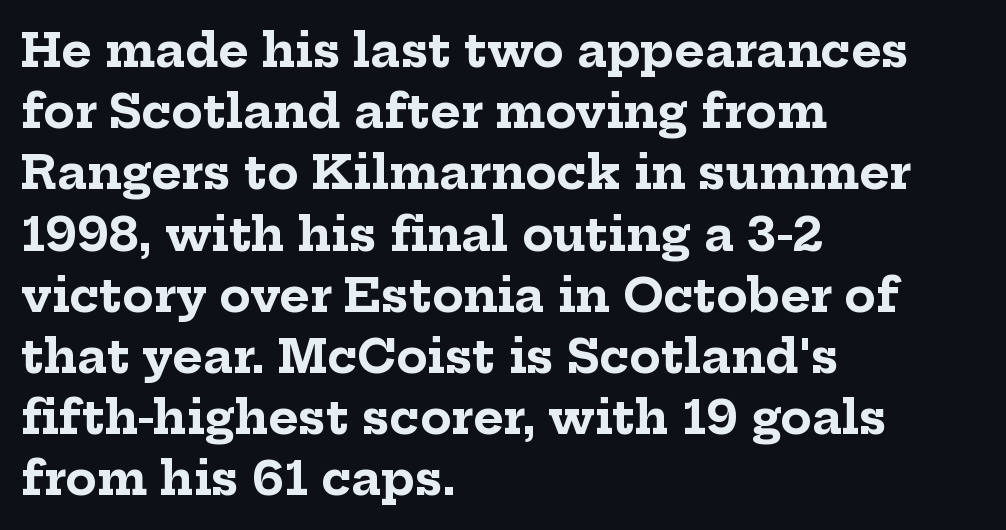
Q: Is the text bold? A: Yes.
Q: Is the text italic (slanted)? A: No, it is upright.
Q: Is the typeface a serif or a sans-serif typeface? A: Serif.
Q: Is the text underlined? A: No.
Q: How is the paragraph aligned? A: Left-aligned.
Q: Is the spacing between letters normal or unusually wide? A: Normal.
Q: Is the spacing between lines tight, normal or loose? A: Normal.
Q: Width (condensed, normal, or wide)? A: Normal.
Q: Stroke contrast? A: Low.
Q: x-height? A: Medium.
Q: Monospaced? A: No.
